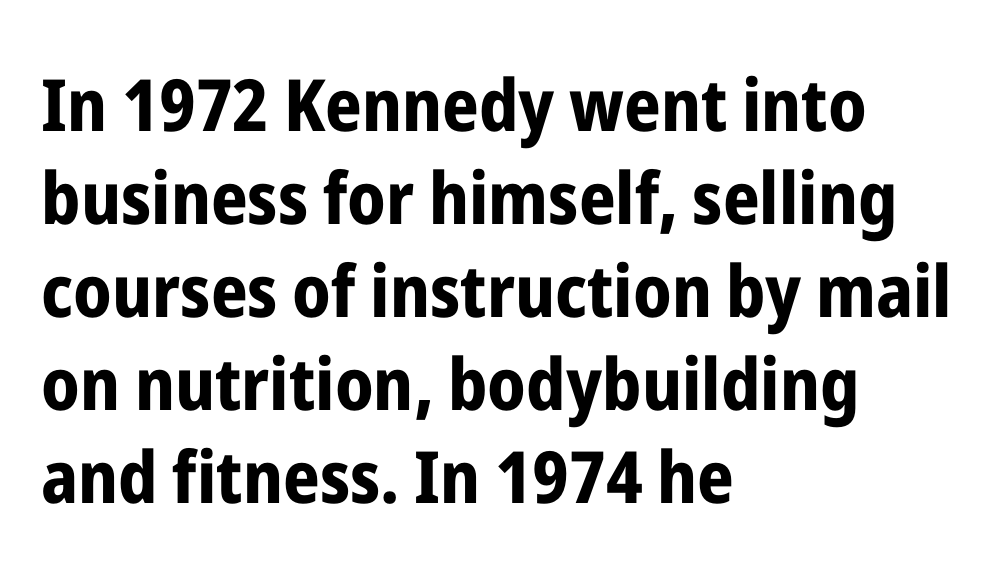
{"serif": "no", "italic": "no", "bold": "yes", "weight": "bold", "width": "condensed", "stroke_contrast": "low", "x_height": "medium", "monospaced": "no", "underline": "no", "align": "left", "line_spacing": "normal", "line_spacing_ratio": 1.29, "letter_spacing": "normal", "letter_spacing_em": 0.0, "glyph_px": 72}
